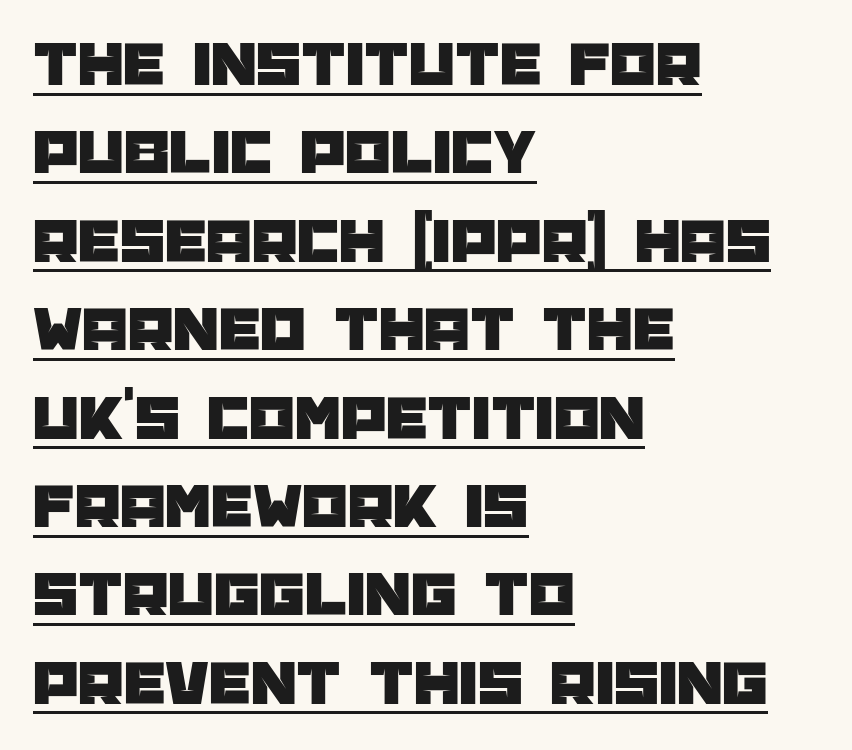
Leftover space on each line is placed entirely after the last word. The type is set solid horizontally, with unmodified tracking. The specimen includes a rule beneath the text block's lines. Quick note: not italic, upright. Spacing verdict: proportional, widths tailored to each character. Successive baselines arrive at the customary interval.
